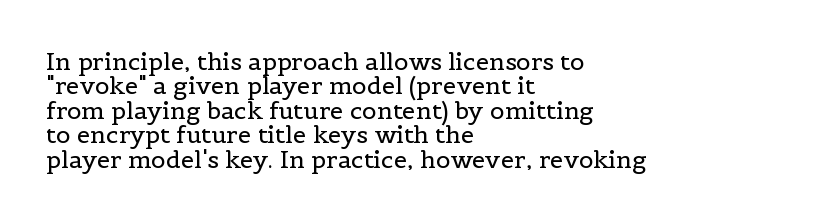
{"italic": "no", "bold": "no", "underline": "no", "align": "left", "line_spacing": "tight", "line_spacing_ratio": 1.02, "letter_spacing": "normal", "letter_spacing_em": 0.0, "glyph_px": 24}
